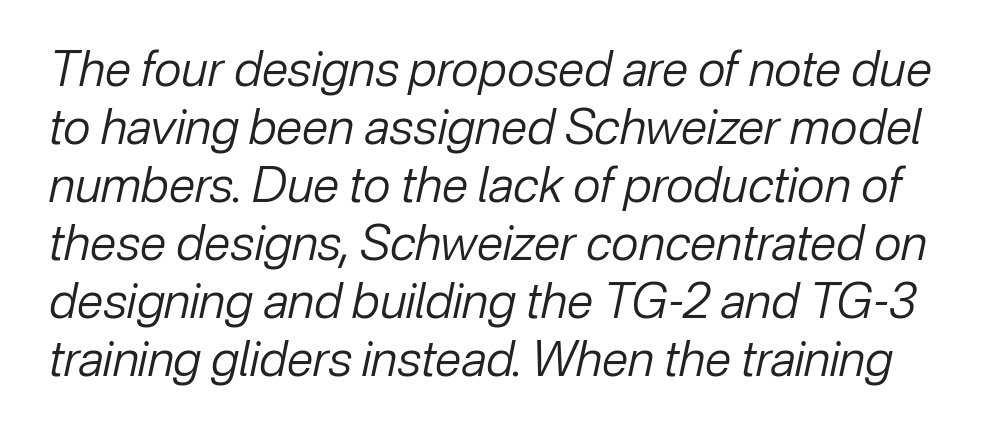
Q: Is the text bold? A: No.
Q: Is the text italic (slanted)? A: Yes, it leans right by about 12 degrees.
Q: Is the text underlined? A: No.
Q: Is the spacing between letters normal or unusually wide? A: Normal.
Q: Width (condensed, normal, or wide)? A: Normal.
Q: Stroke contrast? A: Low.
Q: x-height? A: Medium.
Q: Monospaced? A: No.
